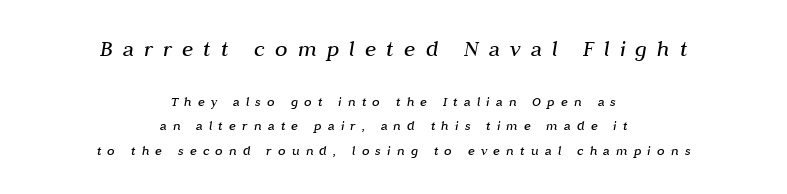
The image shows 23 px text type, italic (leaning right); set centered, line spacing 1.73x, unusually wide letter spacing (+0.44 em), not underlined; the first (top) block is 1.64x larger.
